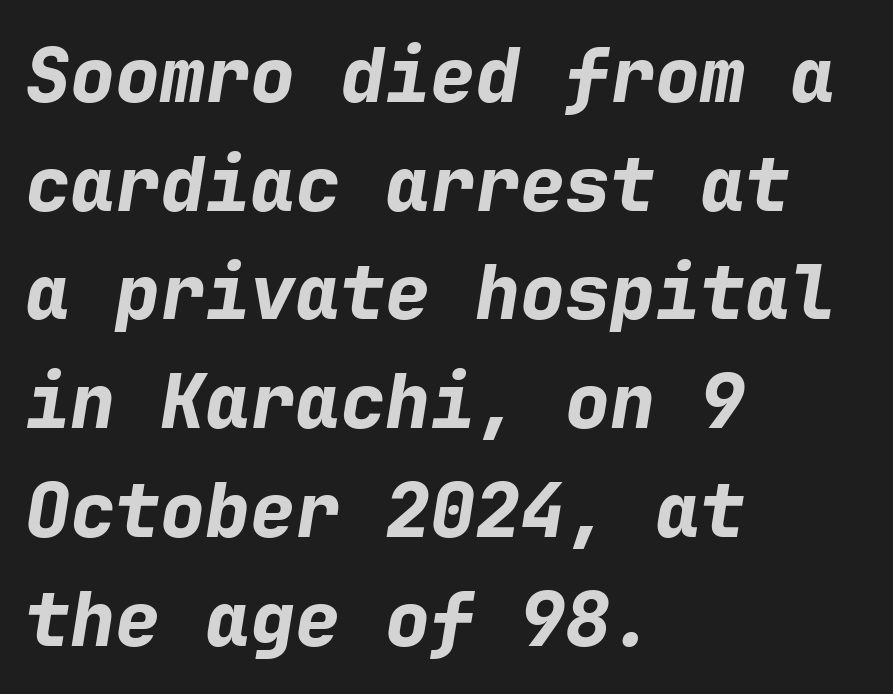
Q: Is the text bold? A: Yes.
Q: Is the text italic (slanted)? A: Yes, it leans right by about 9 degrees.
Q: Is the text underlined? A: No.
Q: How is the paragraph aligned? A: Left-aligned.
Q: Is the spacing between letters normal or unusually wide? A: Normal.
Q: Is the spacing between lines tight, normal or loose? A: Normal.
Q: Width (condensed, normal, or wide)? A: Normal.
Q: Stroke contrast? A: Low.
Q: x-height? A: Medium.
Q: Monospaced? A: Yes.
